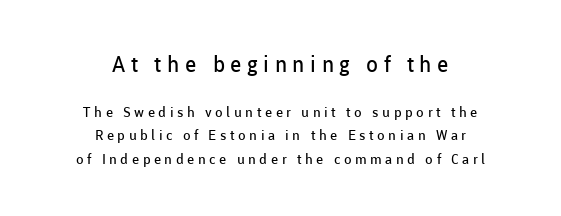
The image shows 22 px text type, upright; set centered, normal line spacing (1.66x), unusually wide letter spacing (+0.25 em), not underlined; the first (top) block is 1.57x larger.
